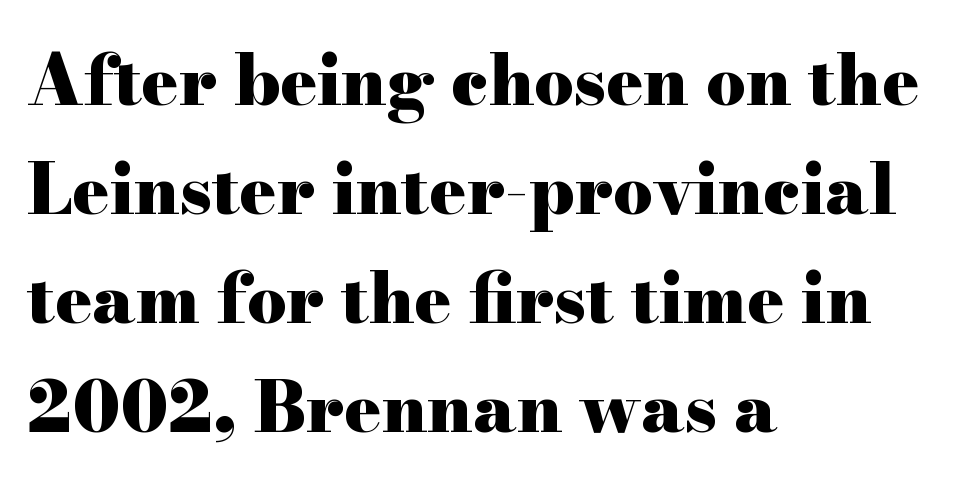
Characters follow at the spacing the type designer built in. Each new line begins a customary step beneath the previous one. Does the copy run flush right? No — it runs flush left. These words are printed bold, with thick strokes throughout.
